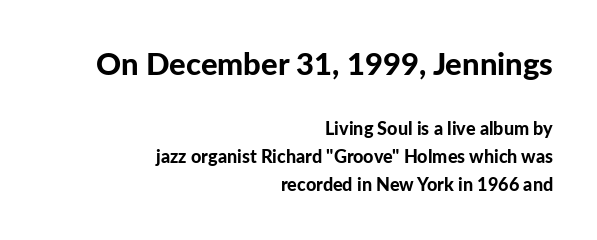
Q: Is the text bold? A: Yes.
Q: Is the text italic (slanted)? A: No, it is upright.
Q: Is the typeface a serif or a sans-serif typeface? A: Sans-serif.
Q: Is the text underlined? A: No.
Q: How is the paragraph aligned? A: Right-aligned.
Q: Is the spacing between letters normal or unusually wide? A: Normal.
Q: Is the spacing between lines tight, normal or loose? A: Normal.
Q: Which block of text is set in a larger size, the first (top) or the second (bottom)? A: The first (top) one.
Q: Width (condensed, normal, or wide)? A: Normal.
Q: Stroke contrast? A: Low.
Q: x-height? A: Medium.
Q: Monospaced? A: No.
